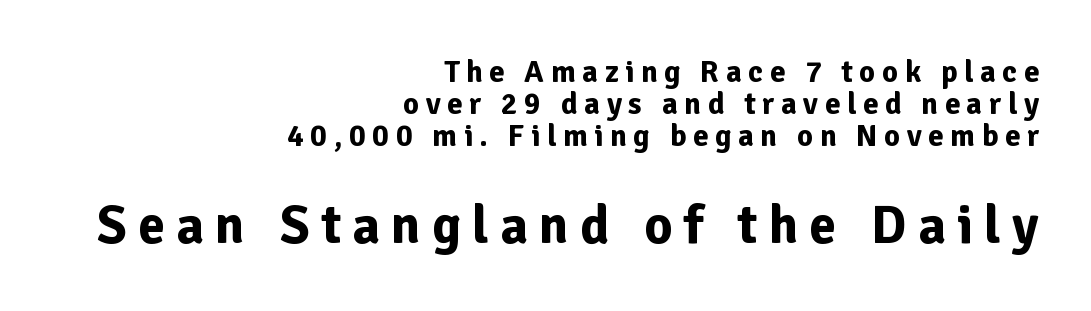
The image shows 54 px bold sans-serif type, upright; set right-aligned, tight line spacing (1.04x), unusually wide letter spacing (+0.21 em), not underlined; the second (bottom) block is 1.74x larger; low stroke contrast and a medium x-height.
